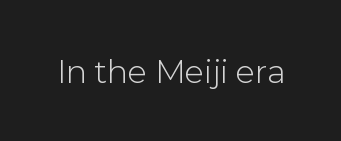
Q: Is the text bold? A: No.
Q: Is the text italic (slanted)? A: No, it is upright.
Q: Is the typeface a serif or a sans-serif typeface? A: Sans-serif.
Q: Is the text underlined? A: No.
Q: Is the spacing between letters normal or unusually wide? A: Normal.
Q: Width (condensed, normal, or wide)? A: Normal.
Q: x-height? A: Medium.
Q: Monospaced? A: No.
